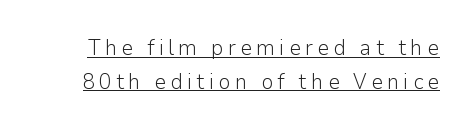
{"italic": "no", "bold": "no", "underline": "yes", "line_spacing": "normal", "line_spacing_ratio": 1.54, "glyph_px": 22}
